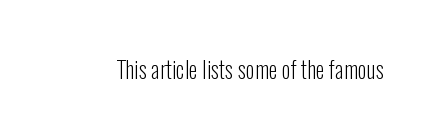
The image shows 23 px text type, upright; set normal letter spacing, not underlined.
